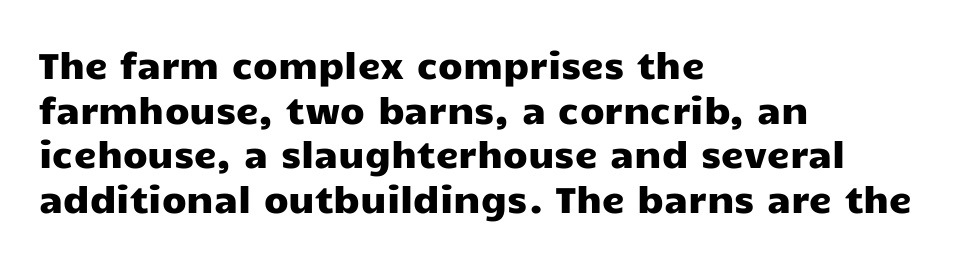
{"serif": "no", "italic": "no", "width": "wide", "stroke_contrast": "low", "x_height": "medium", "monospaced": "no", "underline": "no", "align": "left", "line_spacing_ratio": 1.24, "letter_spacing": "normal", "letter_spacing_em": 0.0, "glyph_px": 36}
